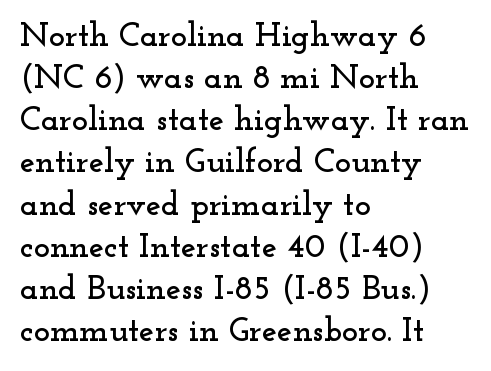
Q: Is the text italic (slanted)? A: No, it is upright.
Q: Is the typeface a serif or a sans-serif typeface? A: Serif.
Q: Is the text underlined? A: No.
Q: How is the paragraph aligned? A: Left-aligned.
Q: Is the spacing between letters normal or unusually wide? A: Normal.
Q: Width (condensed, normal, or wide)? A: Wide.
Q: Stroke contrast? A: Low.
Q: x-height? A: Small.
Q: Monospaced? A: No.
